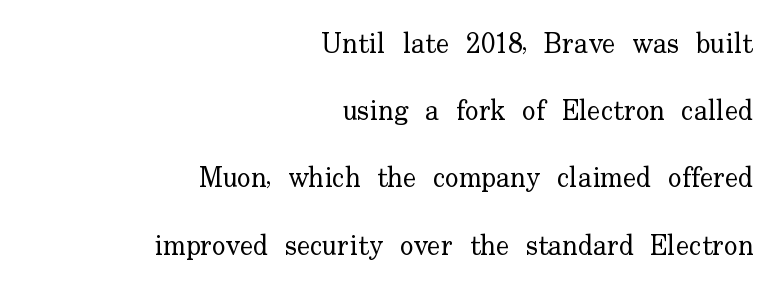
Q: Is the text bold? A: No.
Q: Is the text italic (slanted)? A: No, it is upright.
Q: Is the typeface a serif or a sans-serif typeface? A: Serif.
Q: Is the text underlined? A: No.
Q: How is the paragraph aligned? A: Right-aligned.
Q: Is the spacing between letters normal or unusually wide? A: Normal.
Q: Is the spacing between lines tight, normal or loose? A: Loose.
Q: Width (condensed, normal, or wide)? A: Normal.
Q: Stroke contrast? A: Low.
Q: x-height? A: Small.
Q: Monospaced? A: No.
